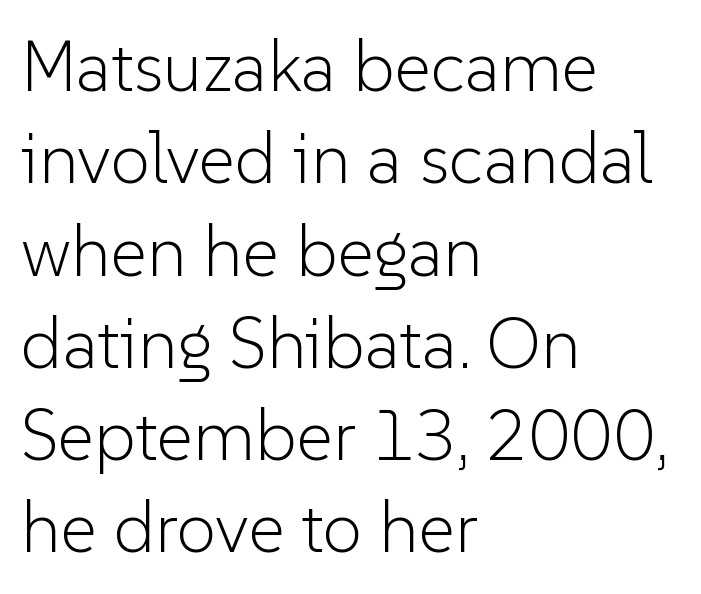
{"serif": "no", "italic": "no", "bold": "no", "weight": "light", "width": "normal", "stroke_contrast": "low", "x_height": "medium", "monospaced": "no", "underline": "no", "align": "left", "line_spacing": "normal", "line_spacing_ratio": 1.3, "letter_spacing": "normal", "letter_spacing_em": 0.0, "glyph_px": 71}
